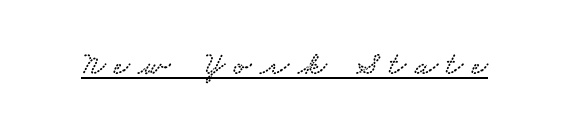
Q: Is the typeface a serif or a sans-serif typeface? A: Serif.
Q: Is the text underlined? A: Yes.
Q: Is the spacing between letters normal or unusually wide? A: Unusually wide.
Q: Width (condensed, normal, or wide)? A: Wide.
Q: Stroke contrast? A: Low.
Q: x-height? A: Small.
Q: Monospaced? A: No.
